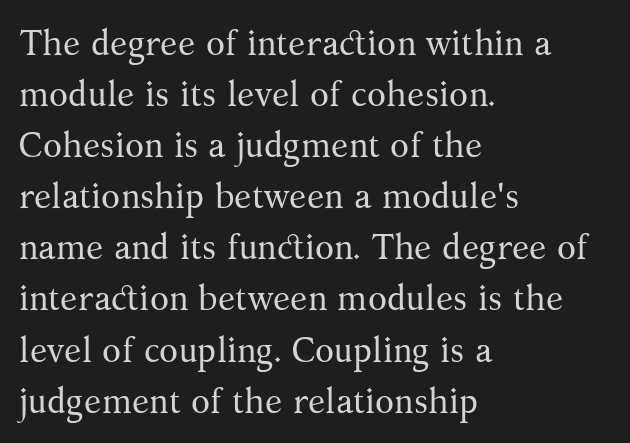
{"serif": "yes", "italic": "no", "bold": "no", "weight": "regular", "width": "normal", "stroke_contrast": "medium", "x_height": "medium", "monospaced": "no", "underline": "no", "align": "left", "line_spacing": "normal", "line_spacing_ratio": 1.46, "letter_spacing": "normal", "letter_spacing_em": 0.0, "glyph_px": 35}
